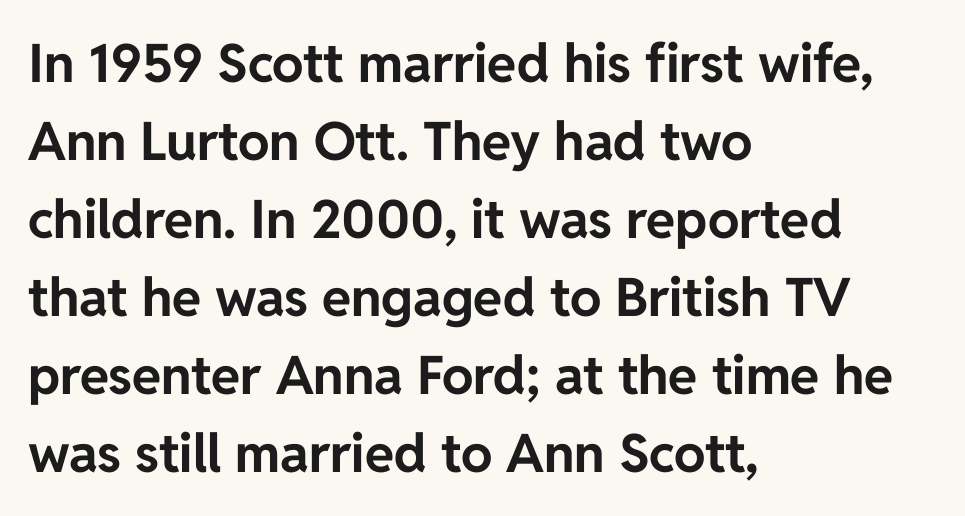
The image shows 53 px bold sans-serif type, upright; set left-aligned, normal line spacing (1.47x), normal letter spacing, not underlined; low stroke contrast and a medium x-height.
